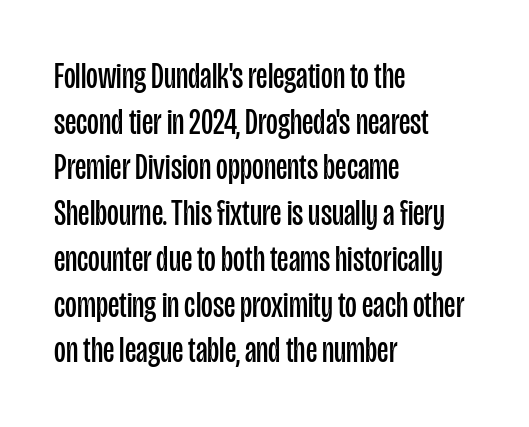
The image shows 36 px regular-weight, condensed sans-serif type, upright; set left-aligned, normal line spacing (1.27x), normal letter spacing, not underlined; low stroke contrast and a large x-height.
